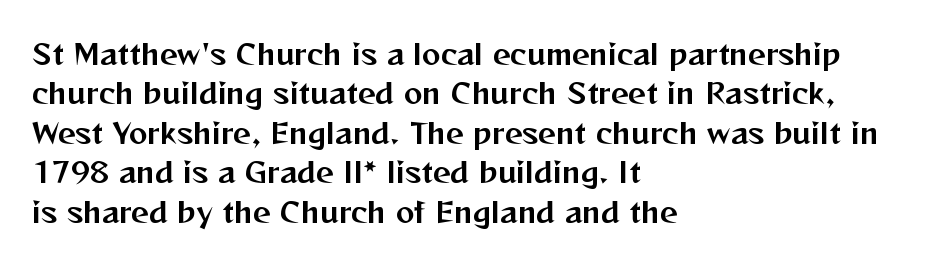
Q: Is the text italic (slanted)? A: No, it is upright.
Q: Is the typeface a serif or a sans-serif typeface? A: Sans-serif.
Q: Is the text underlined? A: No.
Q: How is the paragraph aligned? A: Left-aligned.
Q: Is the spacing between letters normal or unusually wide? A: Normal.
Q: Is the spacing between lines tight, normal or loose? A: Normal.
Q: Width (condensed, normal, or wide)? A: Normal.
Q: Stroke contrast? A: Medium.
Q: x-height? A: Medium.
Q: Monospaced? A: No.
